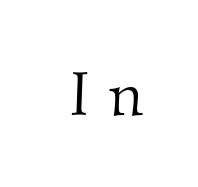
The image shows 63 px light serif type; set unusually wide letter spacing (+0.32 em), not underlined; medium stroke contrast and a small x-height.
